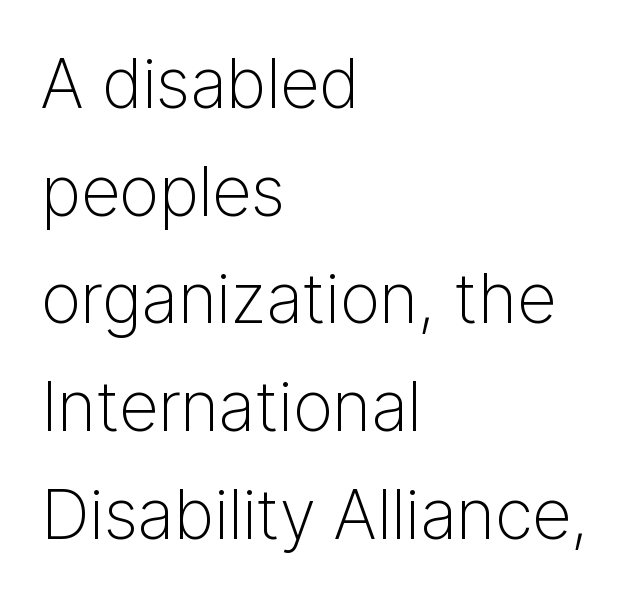
Q: Is the text bold? A: No.
Q: Is the text italic (slanted)? A: No, it is upright.
Q: Is the typeface a serif or a sans-serif typeface? A: Sans-serif.
Q: Is the text underlined? A: No.
Q: How is the paragraph aligned? A: Left-aligned.
Q: Is the spacing between letters normal or unusually wide? A: Normal.
Q: Is the spacing between lines tight, normal or loose? A: Normal.
Q: Width (condensed, normal, or wide)? A: Normal.
Q: Stroke contrast? A: Low.
Q: x-height? A: Medium.
Q: Monospaced? A: No.
